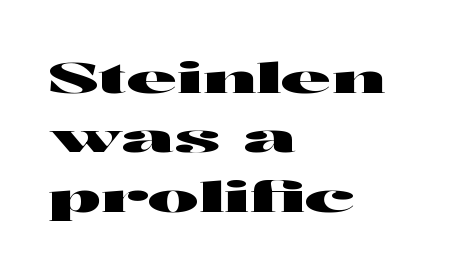
{"serif": "no", "italic": "no", "width": "wide", "stroke_contrast": "high", "x_height": "medium", "monospaced": "no", "underline": "no", "align": "left", "line_spacing": "normal", "line_spacing_ratio": 1.38, "letter_spacing": "normal", "letter_spacing_em": 0.0, "glyph_px": 43}
